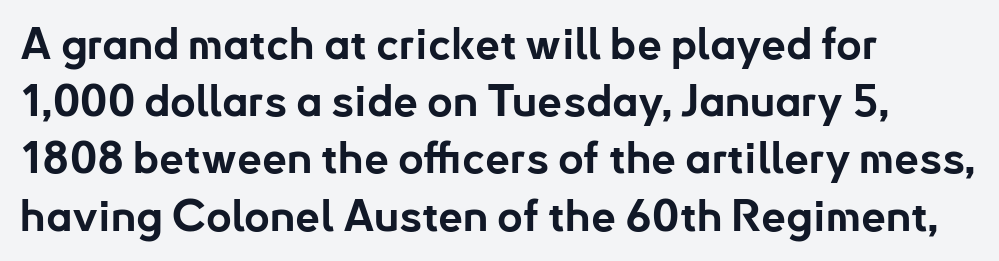
Vertical strokes here are truly vertical. What stands out about the letter spacing? Nothing — it is the standard amount. Leading: standard. Look at the bottom of the vertical strokes: they stop flat, with no serifs.
